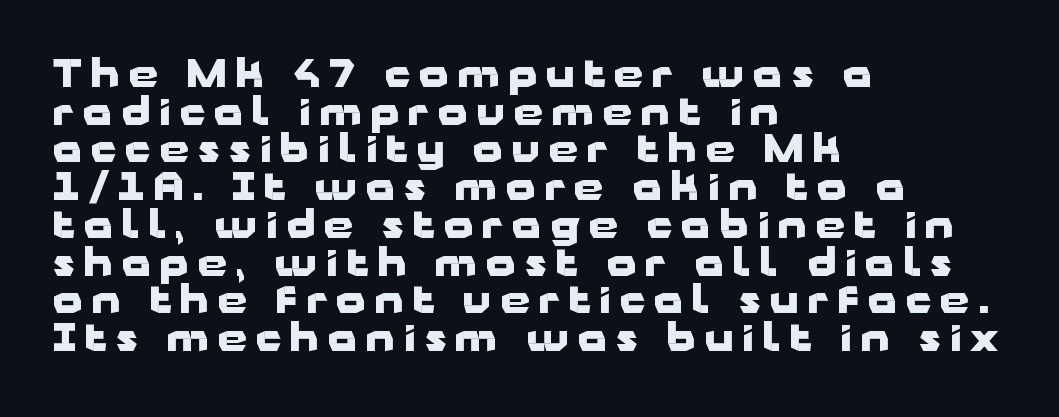
{"serif": "no", "italic": "no", "bold": "yes", "weight": "heavy", "width": "wide", "stroke_contrast": "low", "x_height": "medium", "monospaced": "no", "underline": "no", "align": "left", "line_spacing": "tight", "line_spacing_ratio": 1.02, "letter_spacing": "wide", "letter_spacing_em": 0.25, "glyph_px": 37}
